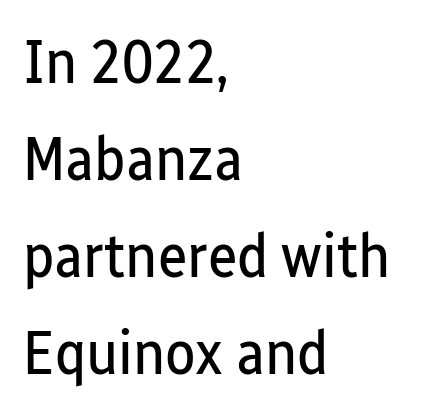
{"serif": "no", "italic": "no", "bold": "no", "weight": "regular", "width": "condensed", "stroke_contrast": "low", "x_height": "medium", "monospaced": "no", "underline": "no", "align": "left", "line_spacing": "normal", "line_spacing_ratio": 1.54, "letter_spacing": "normal", "letter_spacing_em": 0.0, "glyph_px": 63}
